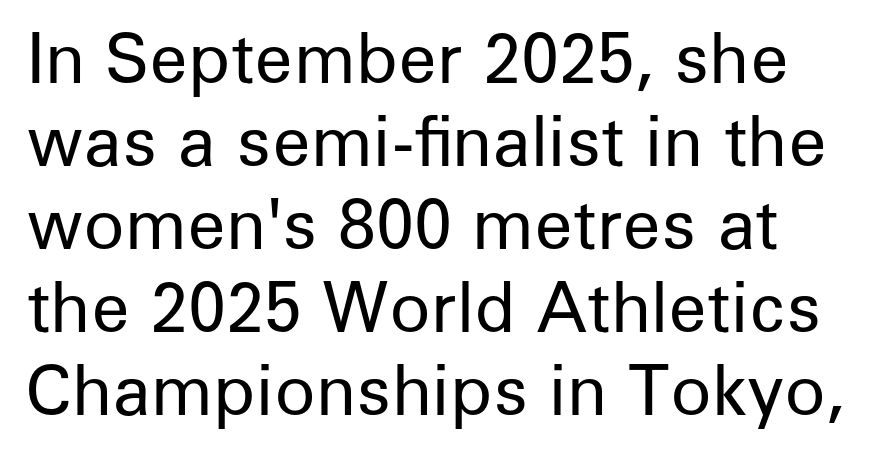
{"serif": "no", "italic": "no", "bold": "no", "weight": "regular", "width": "normal", "stroke_contrast": "low", "x_height": "medium", "monospaced": "no", "underline": "no", "line_spacing_ratio": 1.22, "letter_spacing": "normal", "letter_spacing_em": 0.0, "glyph_px": 68}
